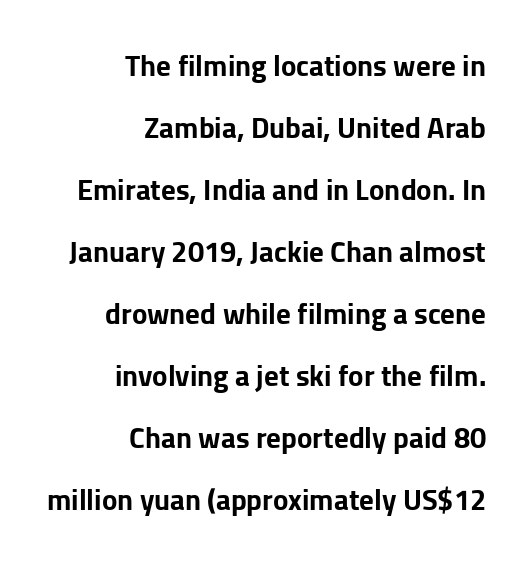
The image shows 29 px bold sans-serif type, upright; set right-aligned, loose line spacing (2.14x), normal letter spacing, not underlined; low stroke contrast and a medium x-height.
